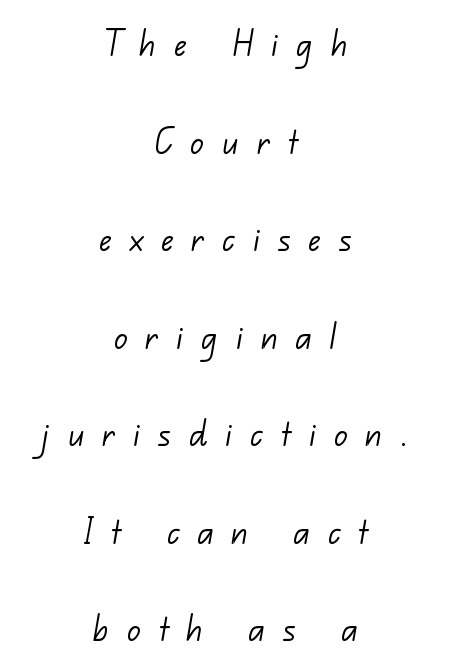
Glance below the letters and you will spot only blank space. These lines are composed in type without serifs. Successive baselines arrive slowly, with a big drop between each. Short note: letters widely spaced. Each line is balanced around a shared central axis.
